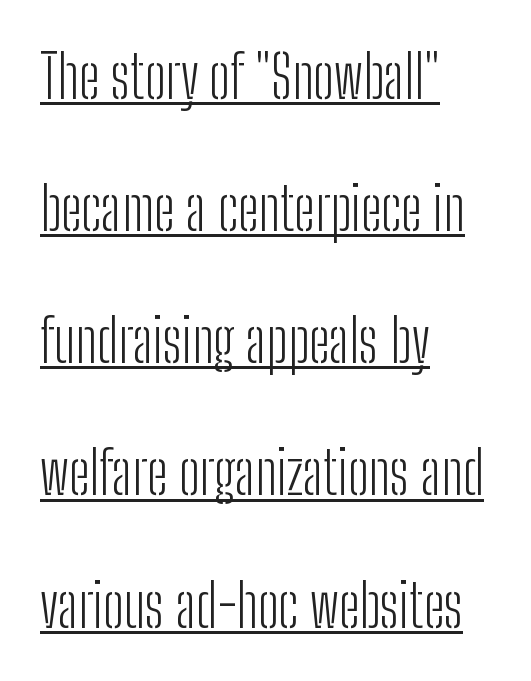
Tracking here is standard; glyphs follow each other at the usual distance. The sample's only ornament is a line tracing under the words. Leading is clearly above the norm, producing a sparse column. Observe the absence of serifs on each vertical stroke in this sample.
